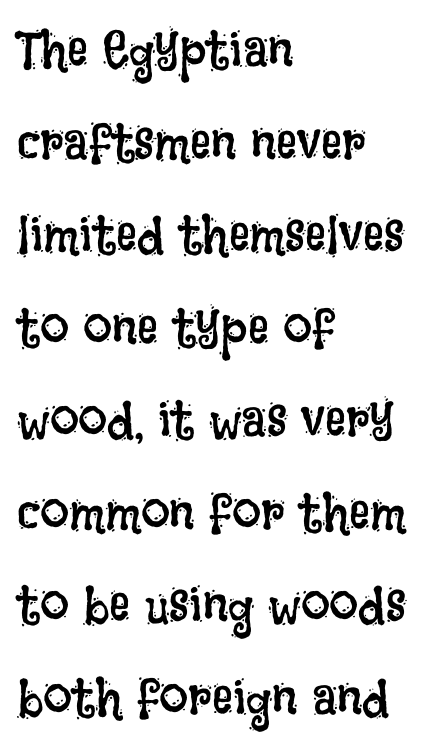
Q: Is the text bold? A: No.
Q: Is the text italic (slanted)? A: No, it is upright.
Q: Is the text underlined? A: No.
Q: How is the paragraph aligned? A: Left-aligned.
Q: Is the spacing between letters normal or unusually wide? A: Normal.
Q: Width (condensed, normal, or wide)? A: Condensed.
Q: Stroke contrast? A: Low.
Q: x-height? A: Large.
Q: Monospaced? A: No.
